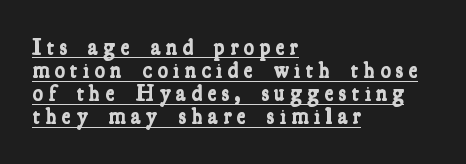
Regarding leading, the lines here are crowded together. Short and long lines alike share a common starting point at left. A rule runs beneath these lines of type. Weight check: bold — yes, fully.
